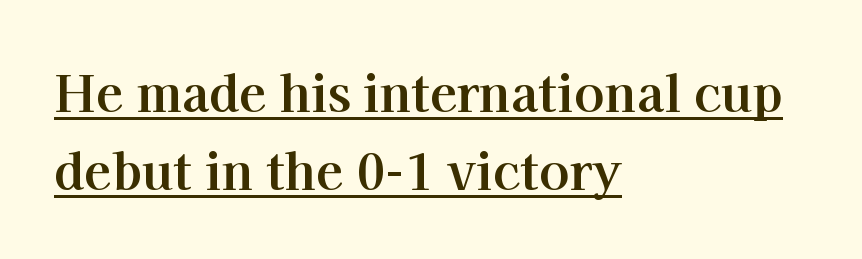
Q: Is the text bold? A: Yes.
Q: Is the text italic (slanted)? A: No, it is upright.
Q: Is the typeface a serif or a sans-serif typeface? A: Serif.
Q: Is the text underlined? A: Yes.
Q: How is the paragraph aligned? A: Left-aligned.
Q: Is the spacing between letters normal or unusually wide? A: Normal.
Q: Is the spacing between lines tight, normal or loose? A: Normal.
Q: Width (condensed, normal, or wide)? A: Normal.
Q: Stroke contrast? A: High.
Q: x-height? A: Medium.
Q: Monospaced? A: No.
